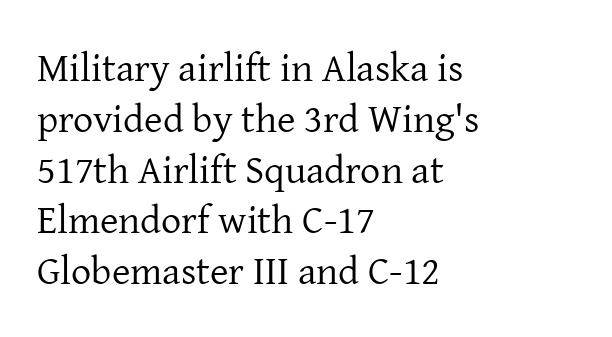
Q: Is the text bold? A: No.
Q: Is the text italic (slanted)? A: No, it is upright.
Q: Is the typeface a serif or a sans-serif typeface? A: Serif.
Q: Is the text underlined? A: No.
Q: How is the paragraph aligned? A: Left-aligned.
Q: Is the spacing between letters normal or unusually wide? A: Normal.
Q: Is the spacing between lines tight, normal or loose? A: Normal.
Q: Width (condensed, normal, or wide)? A: Normal.
Q: Stroke contrast? A: Low.
Q: x-height? A: Medium.
Q: Monospaced? A: No.
